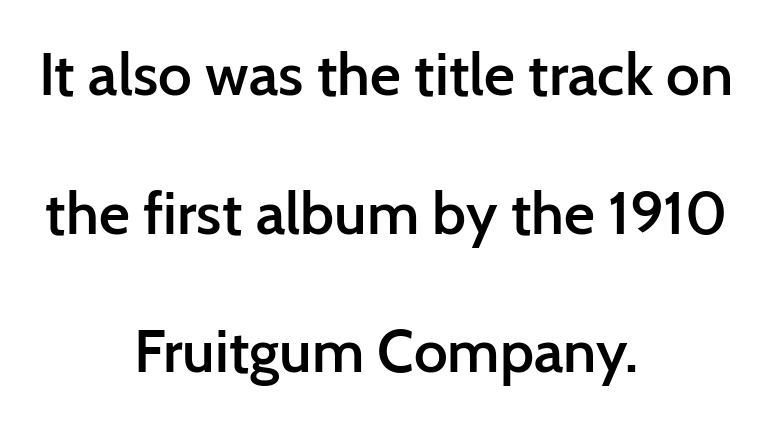
Q: Is the text bold? A: Semi-bold.
Q: Is the text italic (slanted)? A: No, it is upright.
Q: Is the typeface a serif or a sans-serif typeface? A: Sans-serif.
Q: Is the text underlined? A: No.
Q: How is the paragraph aligned? A: Centered.
Q: Is the spacing between letters normal or unusually wide? A: Normal.
Q: Is the spacing between lines tight, normal or loose? A: Loose.
Q: Width (condensed, normal, or wide)? A: Normal.
Q: Stroke contrast? A: Low.
Q: x-height? A: Medium.
Q: Monospaced? A: No.
